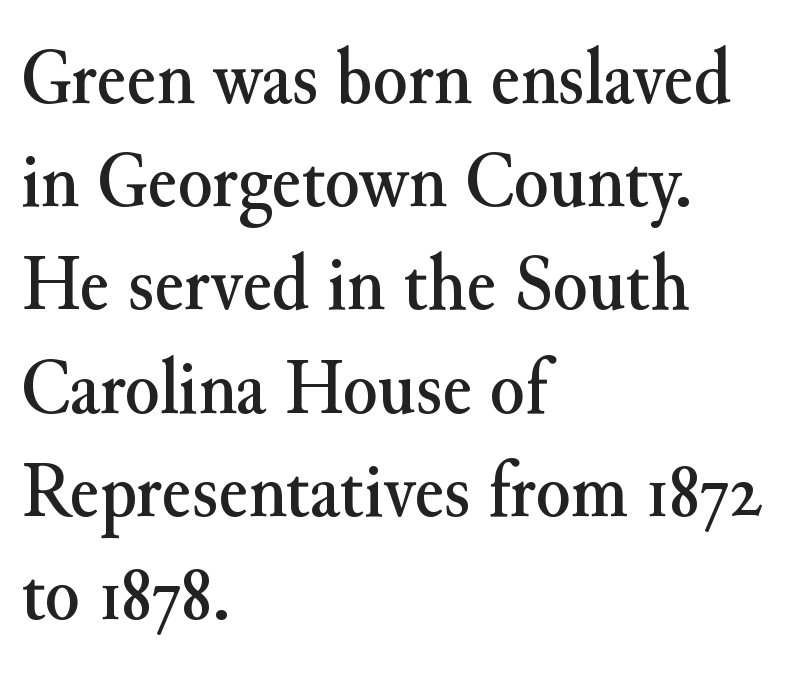
The image shows 80 px serif type, upright; set left-aligned, normal line spacing (1.29x), normal letter spacing, not underlined; medium stroke contrast and a small x-height.
